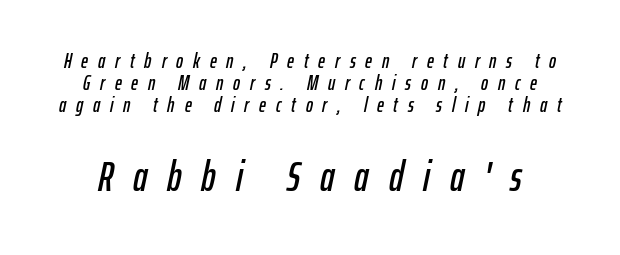
The image shows 42 px condensed type, italic (leaning right); set tight line spacing (1.04x), unusually wide letter spacing (+0.47 em), not underlined; the second (bottom) block is 2.0x larger; low stroke contrast and a medium x-height.
